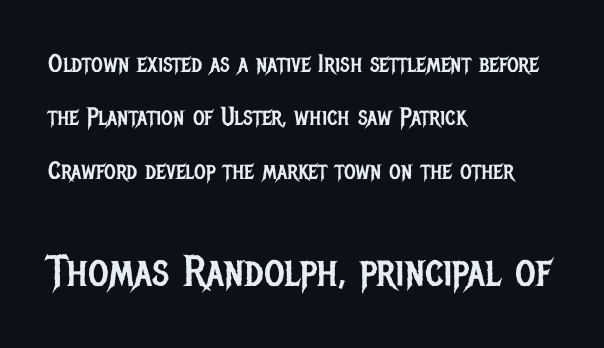
This block would shrink considerably if given ordinary leading; it's expanded now. The space directly below the letters is spotless. Short and long lines alike share a common starting point at left. Standard letterfit; no display-style spreading of the glyphs. Style check: upright.
